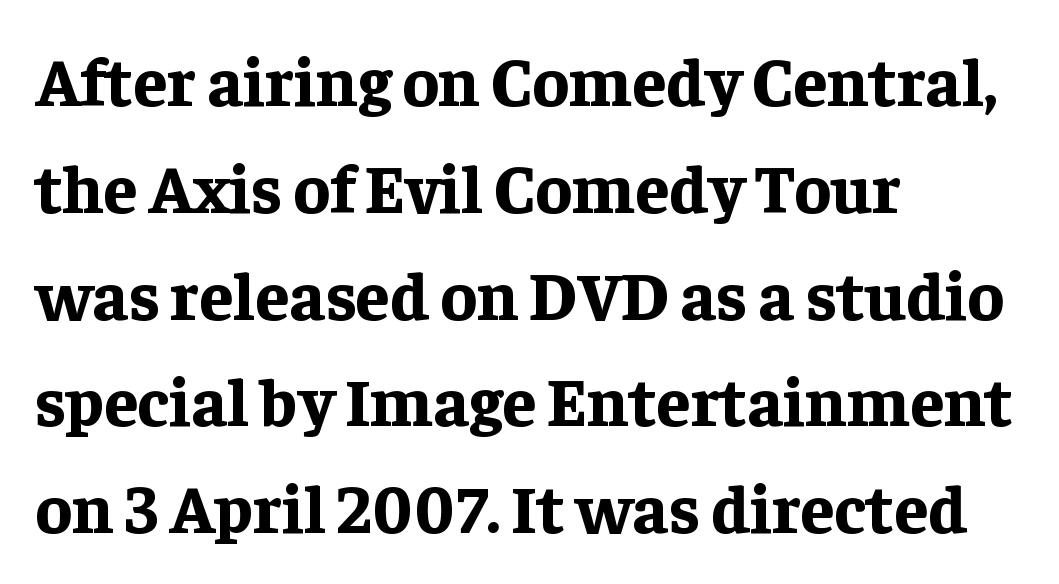
Small tapered or slab feet sit at the stroke ends, so this counts as serif. This sample has the flowing, uneven cadence of proportional lettering. How are the letters spaced? Ordinarily, with no added tracking. How heavy is the stroke? Heavy — this is a bold. This rendering uses left alignment, leaving the right contour irregular.
